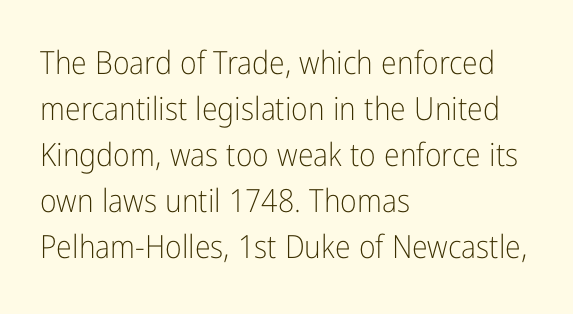
Q: Is the text bold? A: No.
Q: Is the text italic (slanted)? A: No, it is upright.
Q: Is the typeface a serif or a sans-serif typeface? A: Sans-serif.
Q: Is the text underlined? A: No.
Q: How is the paragraph aligned? A: Left-aligned.
Q: Is the spacing between letters normal or unusually wide? A: Normal.
Q: Is the spacing between lines tight, normal or loose? A: Normal.
Q: Width (condensed, normal, or wide)? A: Condensed.
Q: Stroke contrast? A: Low.
Q: x-height? A: Medium.
Q: Monospaced? A: No.
